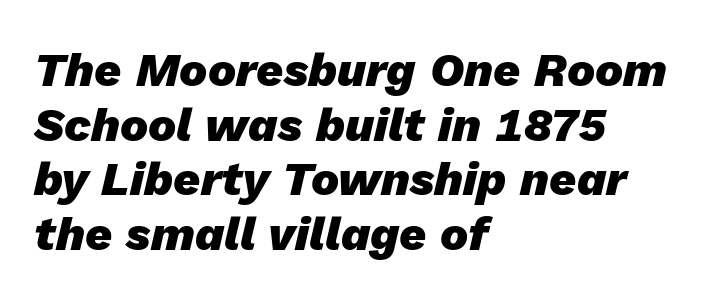
The image shows 47 px heavy type, italic (leaning right); set left-aligned, line spacing 1.16x, normal letter spacing, not underlined; low stroke contrast and a medium x-height.
